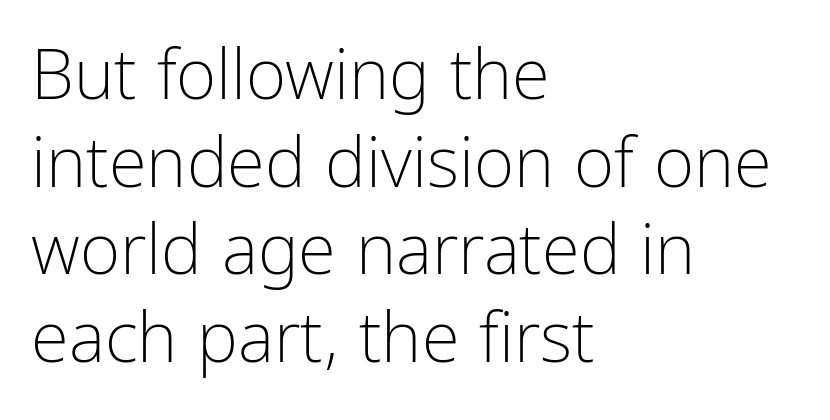
The designer went with a sans here, leaving each stem footless. Each letter keeps its own natural width here, so spacing adapts to shape. The weight tops out at a normal text grade. Is there much room between lines? A standard amount, neither cramped nor airy. A student would call this left alignment; a typographer would say flush left, rag right. Tracking here is standard; glyphs follow each other at the usual distance.
